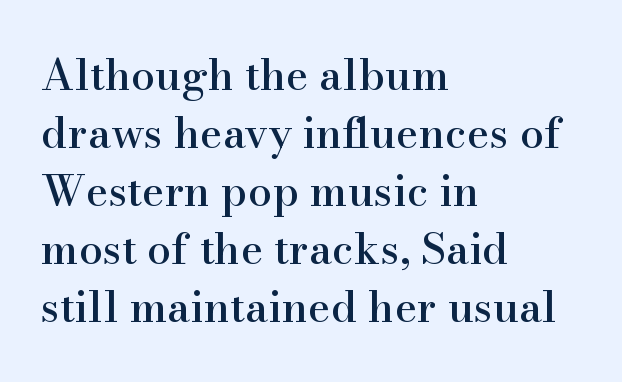
Q: Is the text italic (slanted)? A: No, it is upright.
Q: Is the typeface a serif or a sans-serif typeface? A: Serif.
Q: Is the text underlined? A: No.
Q: How is the paragraph aligned? A: Left-aligned.
Q: Is the spacing between letters normal or unusually wide? A: Normal.
Q: Is the spacing between lines tight, normal or loose? A: Normal.
Q: Width (condensed, normal, or wide)? A: Normal.
Q: Stroke contrast? A: High.
Q: x-height? A: Small.
Q: Monospaced? A: No.
